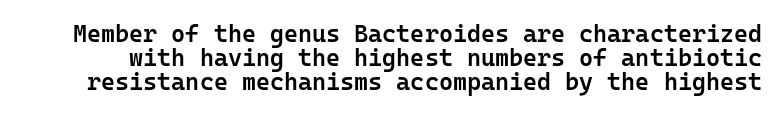
{"italic": "no", "bold": "semi", "underline": "no", "line_spacing": "tight", "line_spacing_ratio": 1.01, "letter_spacing": "normal", "letter_spacing_em": 0.0, "glyph_px": 24}
